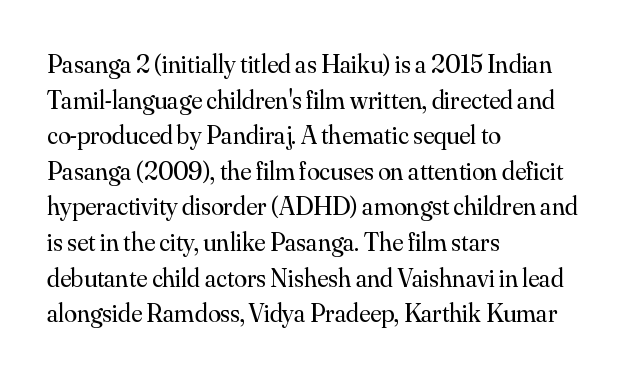
The image shows 26 px text type, upright; set left-aligned, normal line spacing (1.37x), normal letter spacing, not underlined.
